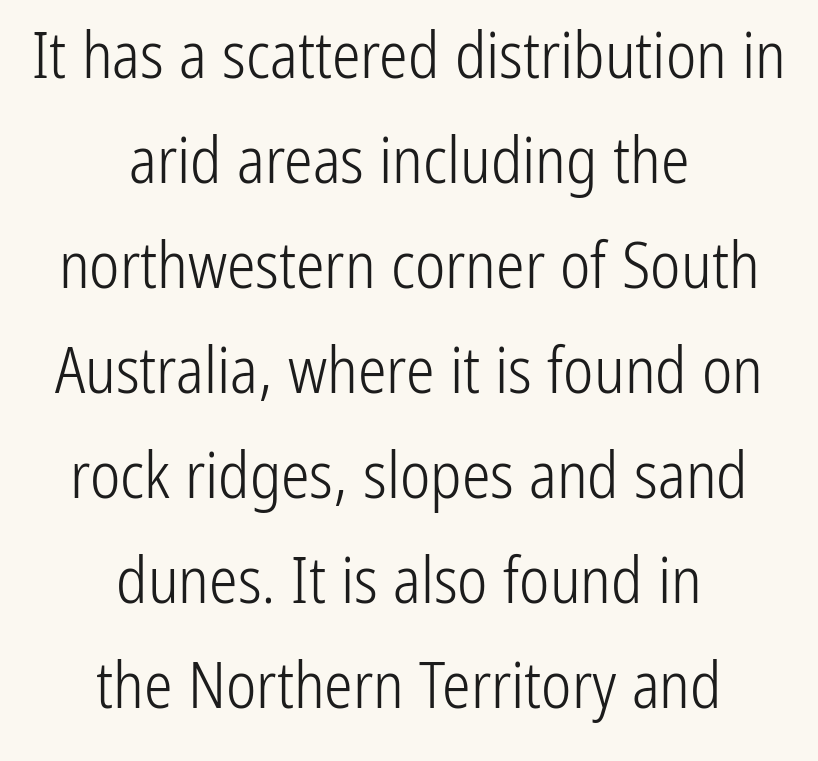
The image shows 64 px light, condensed sans-serif type, upright; set centered, normal line spacing (1.64x), normal letter spacing, not underlined; low stroke contrast and a medium x-height.
